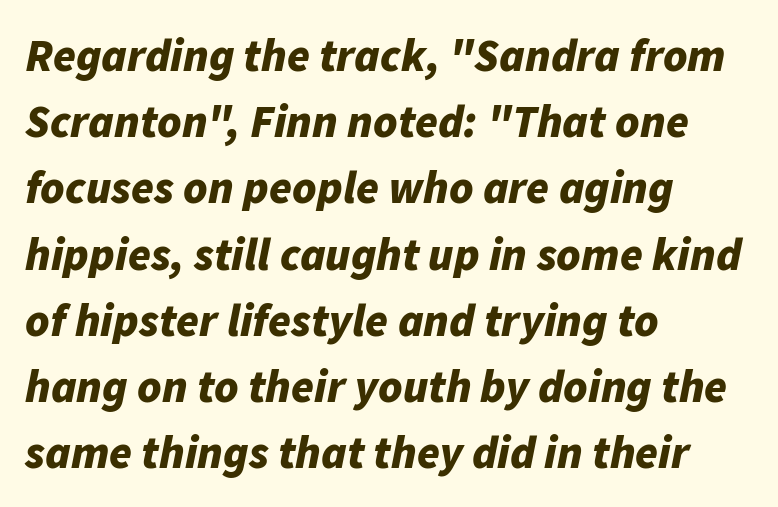
{"italic": "yes", "lean": "right", "slant_degrees": 11, "bold": "yes", "weight": "bold", "width": "normal", "stroke_contrast": "low", "x_height": "medium", "monospaced": "no", "underline": "no", "align": "left", "line_spacing": "normal", "line_spacing_ratio": 1.44, "letter_spacing": "normal", "letter_spacing_em": 0.0, "glyph_px": 46}
